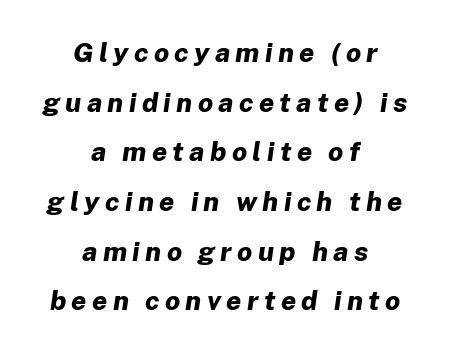
{"italic": "yes", "lean": "right", "slant_degrees": 8, "bold": "yes", "underline": "no", "align": "center", "line_spacing_ratio": 1.84, "letter_spacing": "wide", "letter_spacing_em": 0.2, "glyph_px": 27}
